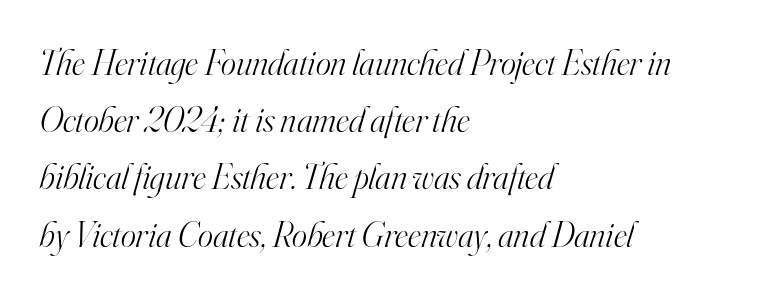
Q: Is the text bold? A: No.
Q: Is the text italic (slanted)? A: Yes, it leans right by about 16 degrees.
Q: Is the typeface a serif or a sans-serif typeface? A: Serif.
Q: Is the text underlined? A: No.
Q: How is the paragraph aligned? A: Left-aligned.
Q: Is the spacing between letters normal or unusually wide? A: Normal.
Q: Is the spacing between lines tight, normal or loose? A: Normal.
Q: Width (condensed, normal, or wide)? A: Normal.
Q: Stroke contrast? A: High.
Q: x-height? A: Small.
Q: Monospaced? A: No.
